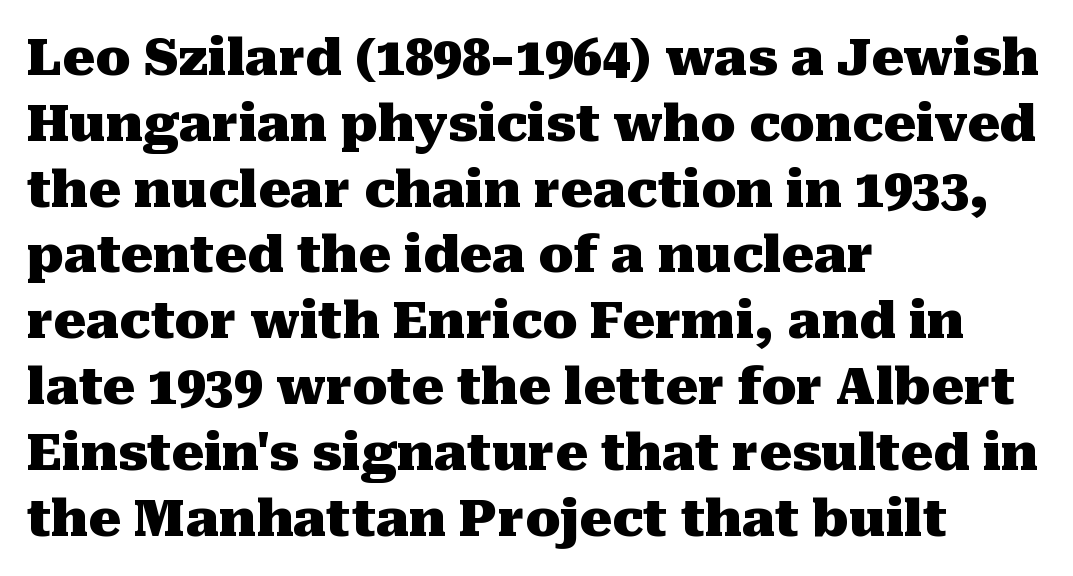
The image shows 51 px heavy serif type, upright; set left-aligned, normal line spacing (1.29x), normal letter spacing, not underlined; medium stroke contrast and a medium x-height.
